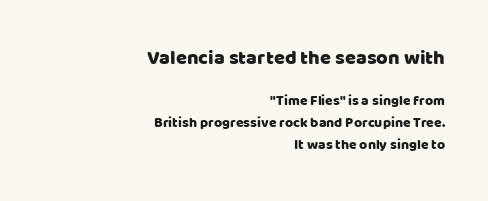
{"italic": "no", "underline": "no", "align": "right", "line_spacing": "normal", "line_spacing_ratio": 1.57, "letter_spacing": "normal", "letter_spacing_em": 0.0, "larger_block": "first", "size_ratio": 1.43, "glyph_px": 20}
